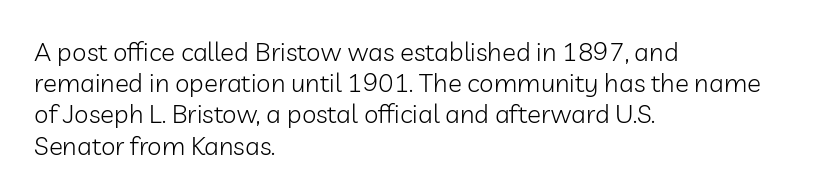
The image shows 26 px text type, upright; set left-aligned, line spacing 1.2x, normal letter spacing, not underlined.
